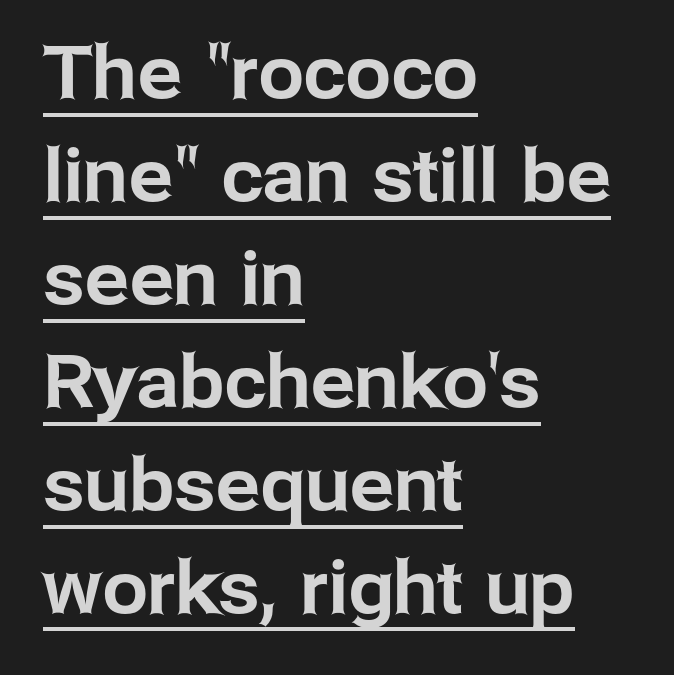
The image shows 73 px sans-serif type, upright; set left-aligned, normal line spacing (1.41x), normal letter spacing, underlined; low stroke contrast and a medium x-height.
